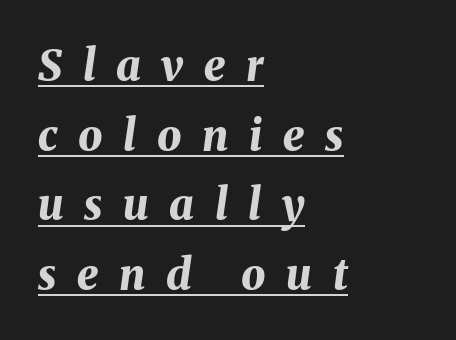
The image shows 43 px bold type, italic (leaning right); set left-aligned, normal line spacing (1.62x), unusually wide letter spacing (+0.48 em), underlined; medium stroke contrast and a medium x-height.
